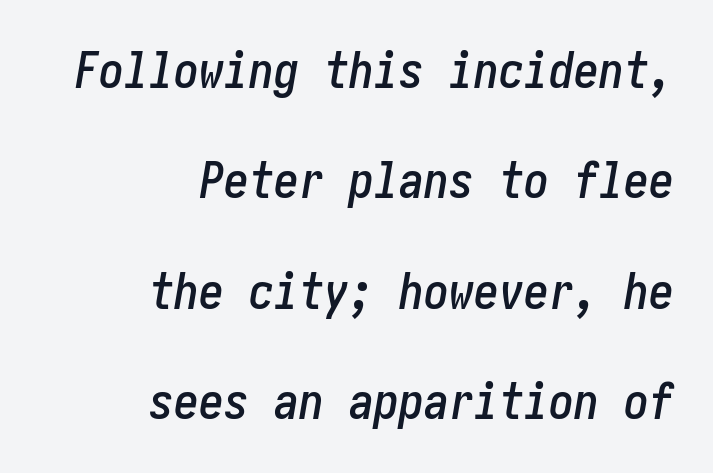
{"italic": "yes", "lean": "right", "slant_degrees": 10, "width": "condensed", "stroke_contrast": "low", "x_height": "medium", "underline": "no", "align": "right", "line_spacing": "loose", "line_spacing_ratio": 2.21, "letter_spacing": "normal", "letter_spacing_em": 0.0, "glyph_px": 50}
